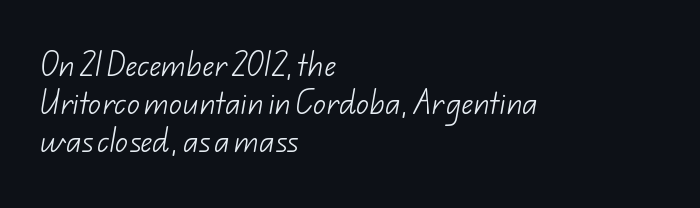
The image shows 26 px text type; set left-aligned, normal line spacing (1.47x), normal letter spacing, not underlined.
